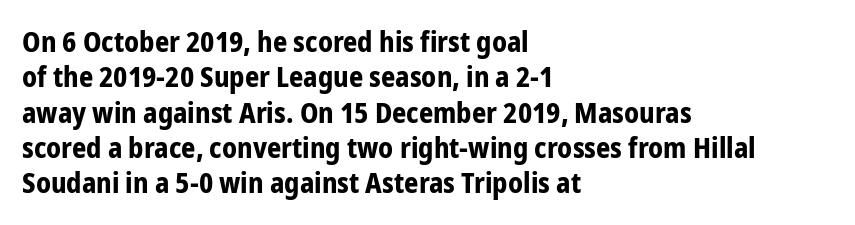
The image shows 28 px bold, condensed sans-serif type, upright; set left-aligned, normal line spacing (1.26x), normal letter spacing, not underlined; low stroke contrast and a medium x-height.
